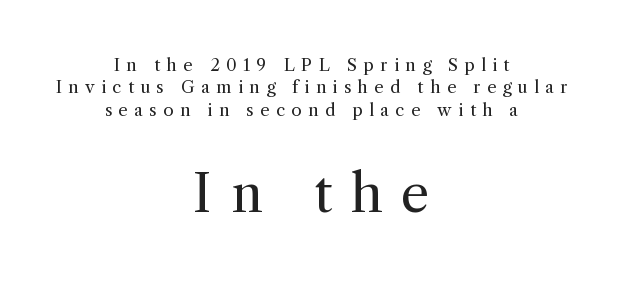
{"serif": "yes", "italic": "no", "bold": "no", "weight": "regular", "width": "normal", "x_height": "medium", "monospaced": "no", "underline": "no", "align": "center", "line_spacing": "normal", "line_spacing_ratio": 1.32, "letter_spacing": "wide", "letter_spacing_em": 0.37, "larger_block": "second", "size_ratio": 3.0, "glyph_px": 51}
